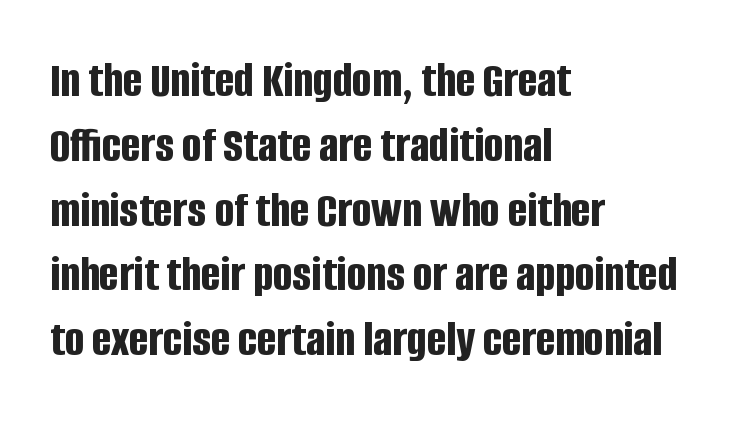
The image shows 51 px bold, condensed sans-serif type, upright; set left-aligned, normal line spacing (1.27x), normal letter spacing, not underlined; low stroke contrast and a large x-height.
